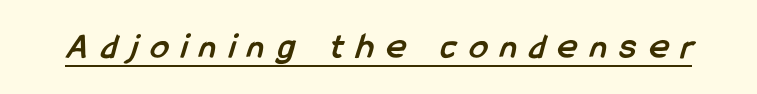
The image shows 37 px semibold, condensed sans-serif type; set unusually wide letter spacing (+0.35 em), underlined; low stroke contrast and a medium x-height.
